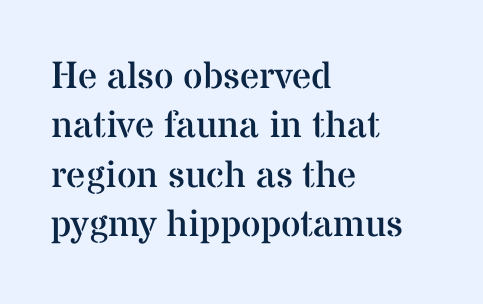
{"serif": "yes", "italic": "no", "bold": "no", "weight": "regular", "width": "normal", "stroke_contrast": "medium", "x_height": "medium", "monospaced": "no", "underline": "no", "align": "left", "line_spacing": "normal", "line_spacing_ratio": 1.3, "letter_spacing": "normal", "letter_spacing_em": 0.0, "glyph_px": 38}
